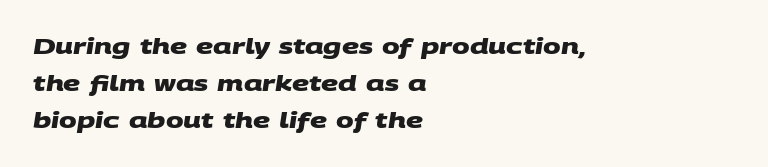
{"bold": "yes", "underline": "no", "align": "left", "line_spacing_ratio": 1.77, "letter_spacing": "normal", "letter_spacing_em": 0.0, "glyph_px": 21}
